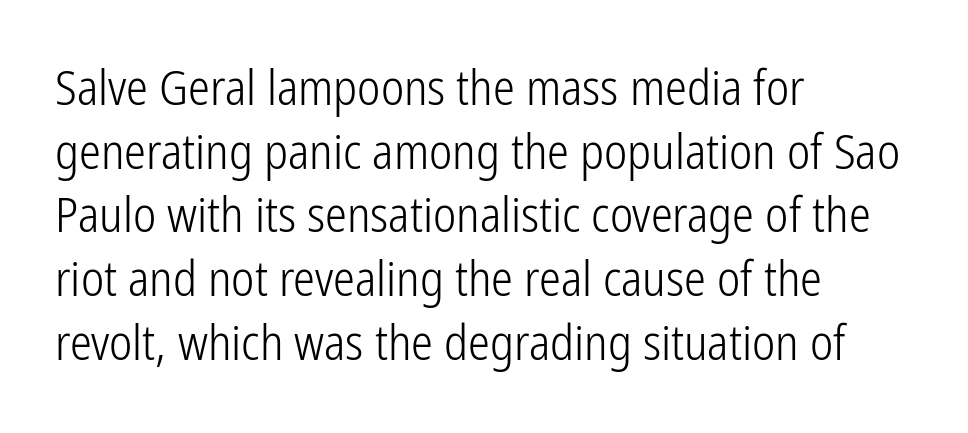
These lines were composed using upright roman letters. The horizontal fit of the characters is conventional and even. Grotesque or geometric, the face here clearly has no serifs. Proportional: the letters do not fall into vertical columns. Stroke mass is kept to a normal reading level or below.
